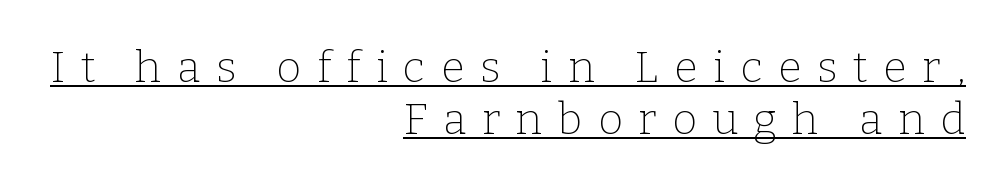
Stems and bowls with no extra thickness — not bold. The characters display serif detailing at their extremities. The lettering holds an erect, upright posture throughout. Each word looks stretched out because of the extra space between its letters. The passage shown is typed in a proportional face where columns would drift. Each line ends at the same right margin while the left side varies.
